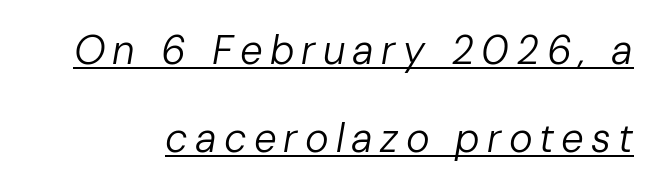
Q: Is the text bold? A: No.
Q: Is the text italic (slanted)? A: Yes, it leans right by about 10 degrees.
Q: Is the text underlined? A: Yes.
Q: Is the spacing between lines tight, normal or loose? A: Loose.
Q: Width (condensed, normal, or wide)? A: Normal.
Q: Stroke contrast? A: Low.
Q: x-height? A: Medium.
Q: Monospaced? A: No.
